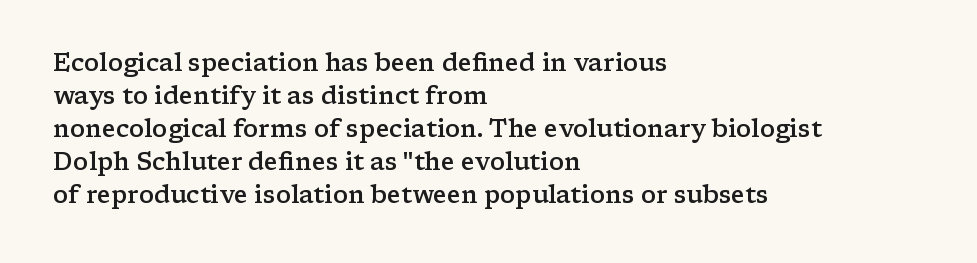
{"italic": "no", "bold": "semi", "underline": "no", "align": "left", "line_spacing": "normal", "line_spacing_ratio": 1.37, "letter_spacing": "normal", "letter_spacing_em": 0.0, "glyph_px": 24}
